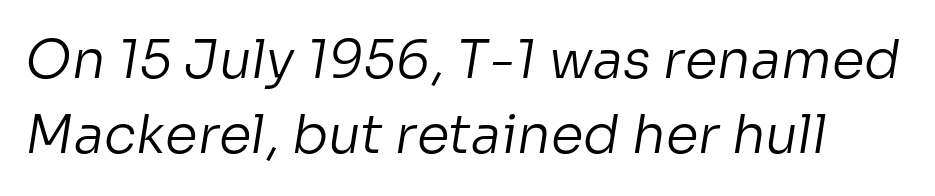
Q: Is the text bold? A: No.
Q: Is the typeface a serif or a sans-serif typeface? A: Sans-serif.
Q: Is the text underlined? A: No.
Q: Is the spacing between letters normal or unusually wide? A: Normal.
Q: Is the spacing between lines tight, normal or loose? A: Normal.
Q: Width (condensed, normal, or wide)? A: Normal.
Q: Stroke contrast? A: Low.
Q: x-height? A: Medium.
Q: Monospaced? A: No.
